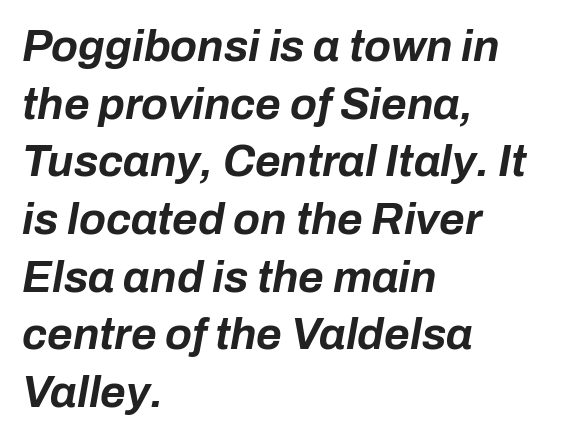
The image shows 44 px bold type, italic (leaning right); set left-aligned, normal line spacing (1.31x), normal letter spacing, not underlined; low stroke contrast and a medium x-height.
